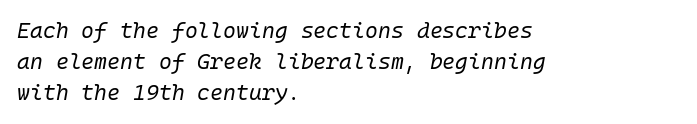
Q: Is the text bold? A: No.
Q: Is the text italic (slanted)? A: Yes, it leans right by about 10 degrees.
Q: Is the text underlined? A: No.
Q: How is the paragraph aligned? A: Left-aligned.
Q: Is the spacing between letters normal or unusually wide? A: Normal.
Q: Is the spacing between lines tight, normal or loose? A: Normal.
